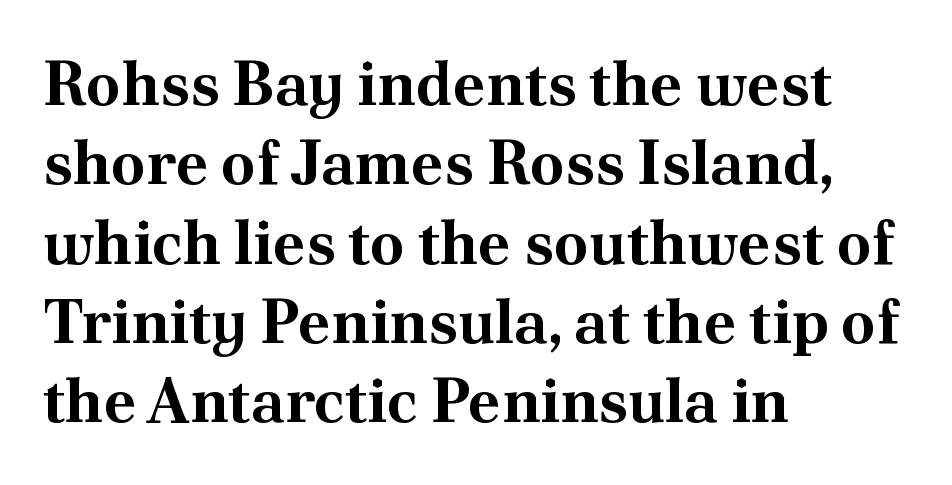
The image shows 62 px bold serif type, upright; set left-aligned, normal line spacing (1.28x), normal letter spacing, not underlined; medium stroke contrast and a small x-height.
